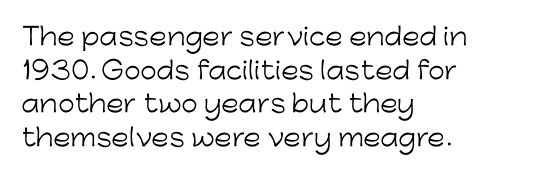
The image shows 24 px text type, upright; set left-aligned, normal line spacing (1.4x), normal letter spacing, not underlined.
